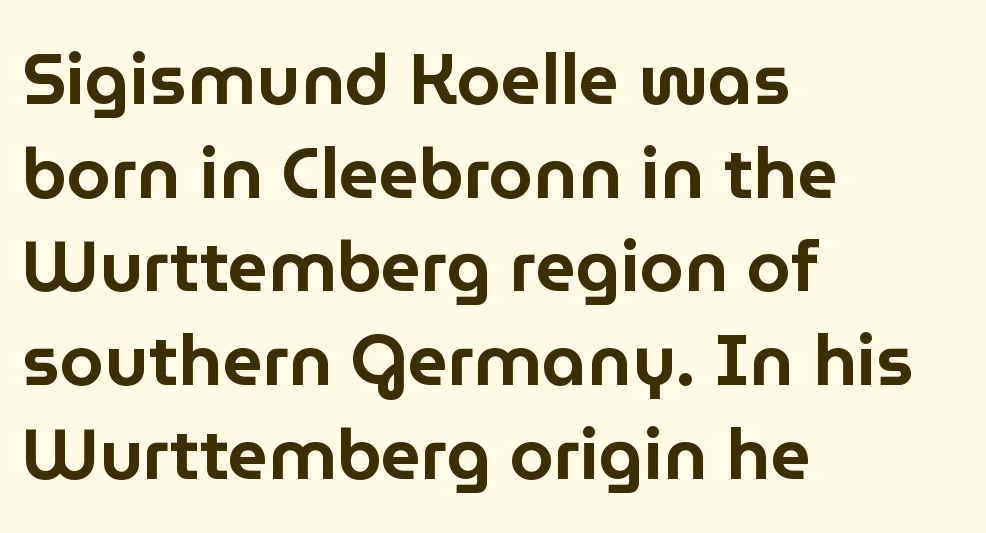
The image shows 71 px sans-serif type, upright; set left-aligned, normal line spacing (1.32x), normal letter spacing, not underlined; low stroke contrast and a medium x-height.
